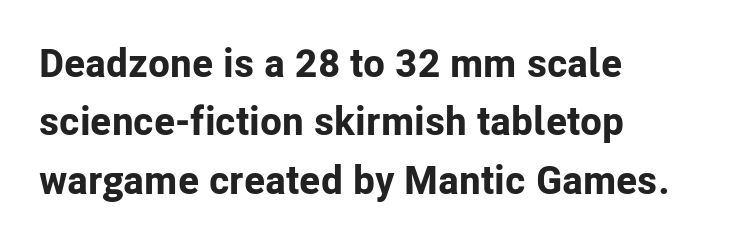
The compositor pushed each line to the left boundary. Caption: standard tracking, unaltered. A clean baseline with only descenders dipping below it. Varying glyph widths throughout — classic text-font behaviour. Reading down the column, the eye jumps a familiar distance to each next line. A dark, heavy texture on the line: the type is bold.
